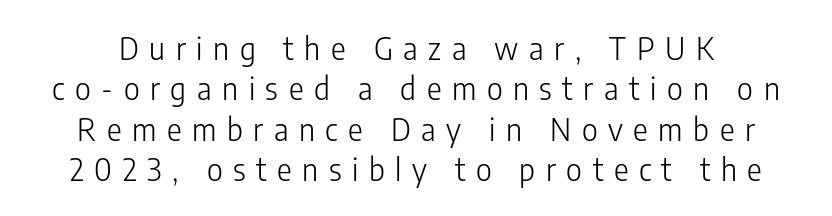
The image shows 31 px light, condensed sans-serif type, upright; set normal line spacing (1.3x), unusually wide letter spacing (+0.34 em), not underlined; low stroke contrast and a medium x-height.
